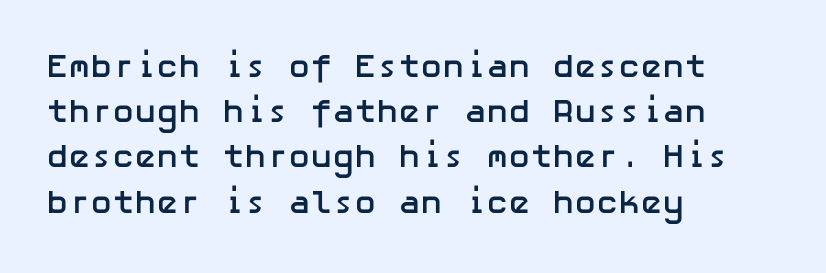
Q: Is the text bold? A: Yes.
Q: Is the text italic (slanted)? A: No, it is upright.
Q: Is the typeface a serif or a sans-serif typeface? A: Sans-serif.
Q: Is the text underlined? A: No.
Q: How is the paragraph aligned? A: Left-aligned.
Q: Is the spacing between letters normal or unusually wide? A: Normal.
Q: Is the spacing between lines tight, normal or loose? A: Normal.
Q: Width (condensed, normal, or wide)? A: Normal.
Q: Stroke contrast? A: Low.
Q: x-height? A: Medium.
